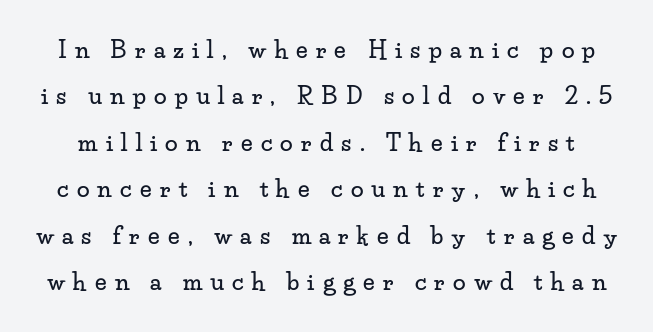
The image shows 23 px text type, upright; set loose line spacing (2.02x), unusually wide letter spacing (+0.36 em), not underlined.
